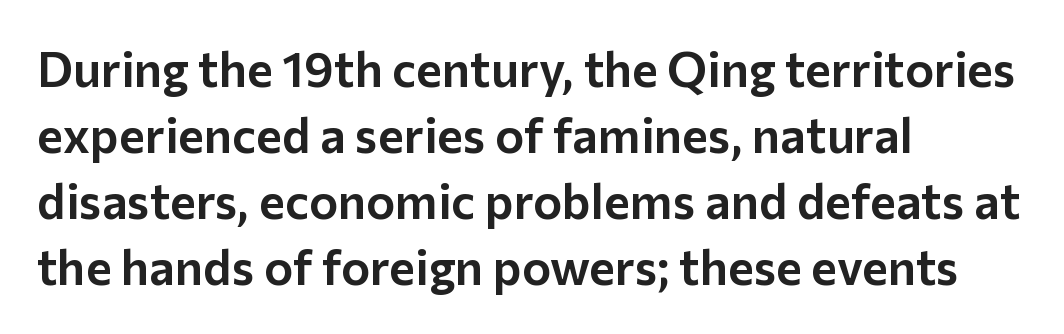
Each row of text sits above clean, open space. The lettering stays uniformly vertical, giving the passage a roman look. You could not count columns in this text — the font is proportionally spaced. Compared with typical body copy, the letter spacing here is the same. Interline gaps are of average width in this sample.
